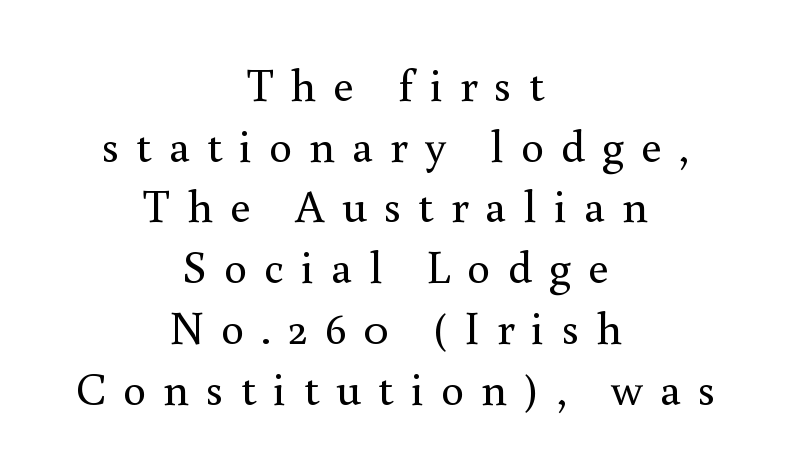
{"serif": "yes", "italic": "no", "bold": "no", "weight": "regular", "width": "normal", "x_height": "small", "monospaced": "no", "underline": "no", "align": "center", "line_spacing": "normal", "line_spacing_ratio": 1.32, "letter_spacing": "wide", "letter_spacing_em": 0.37, "glyph_px": 46}
